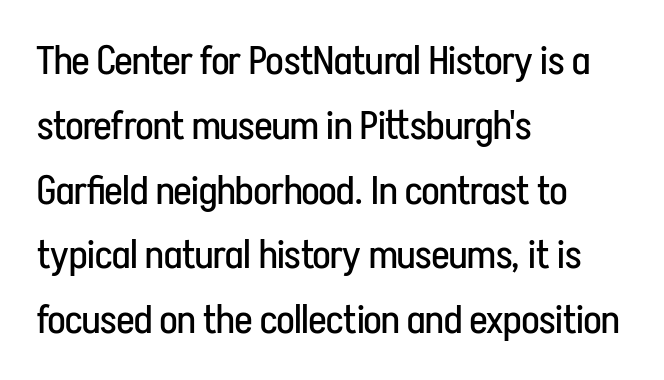
{"serif": "no", "italic": "no", "bold": "no", "weight": "regular", "width": "condensed", "stroke_contrast": "low", "x_height": "medium", "monospaced": "no", "underline": "no", "align": "left", "line_spacing": "normal", "line_spacing_ratio": 1.58, "letter_spacing": "normal", "letter_spacing_em": 0.0, "glyph_px": 41}
